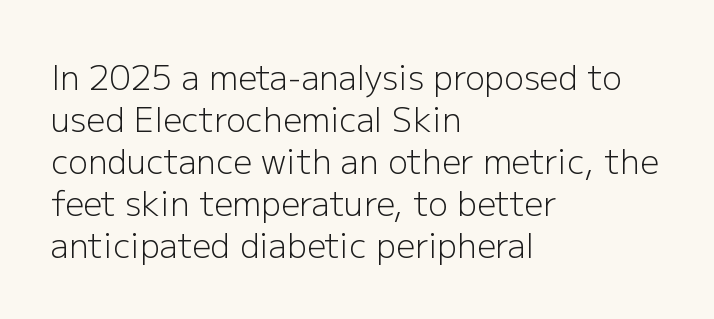
The image shows 33 px light sans-serif type, upright; set left-aligned, normal line spacing (1.27x), normal letter spacing, not underlined; low stroke contrast and a medium x-height.
